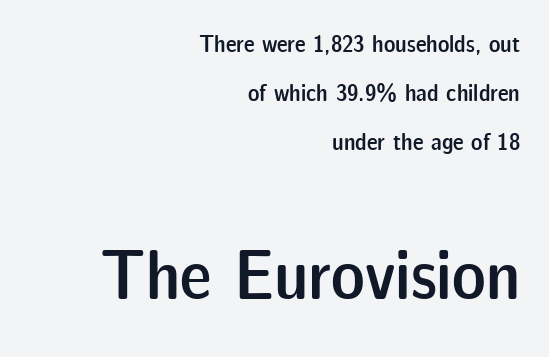
{"serif": "no", "italic": "no", "bold": "semi", "weight": "semibold", "width": "normal", "stroke_contrast": "low", "x_height": "medium", "monospaced": "no", "underline": "no", "align": "right", "line_spacing": "loose", "line_spacing_ratio": 2.04, "letter_spacing": "normal", "letter_spacing_em": 0.0, "larger_block": "second", "size_ratio": 2.96, "glyph_px": 71}
